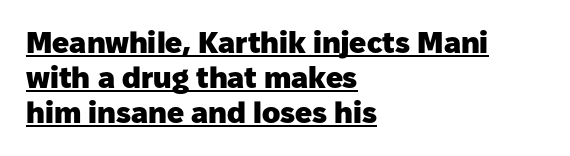
Q: Is the text bold? A: Yes.
Q: Is the text italic (slanted)? A: No, it is upright.
Q: Is the typeface a serif or a sans-serif typeface? A: Sans-serif.
Q: Is the text underlined? A: Yes.
Q: How is the paragraph aligned? A: Left-aligned.
Q: Is the spacing between letters normal or unusually wide? A: Normal.
Q: Width (condensed, normal, or wide)? A: Normal.
Q: Stroke contrast? A: Low.
Q: x-height? A: Medium.
Q: Monospaced? A: No.
